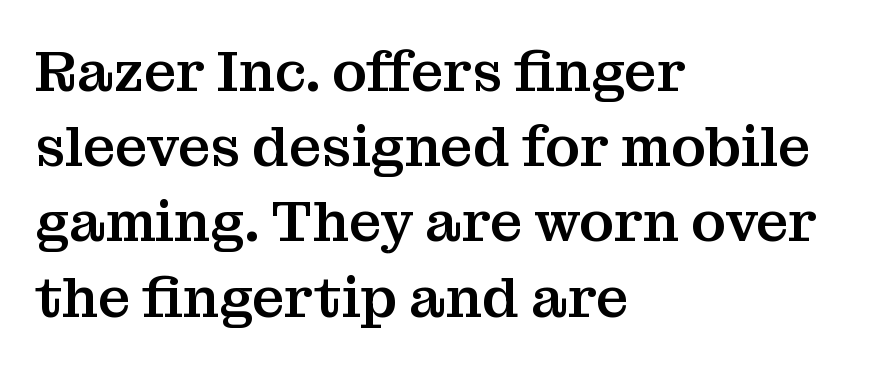
Q: Is the text italic (slanted)? A: No, it is upright.
Q: Is the typeface a serif or a sans-serif typeface? A: Serif.
Q: Is the text underlined? A: No.
Q: How is the paragraph aligned? A: Left-aligned.
Q: Is the spacing between letters normal or unusually wide? A: Normal.
Q: Is the spacing between lines tight, normal or loose? A: Normal.
Q: Width (condensed, normal, or wide)? A: Normal.
Q: Stroke contrast? A: Medium.
Q: x-height? A: Medium.
Q: Monospaced? A: No.
